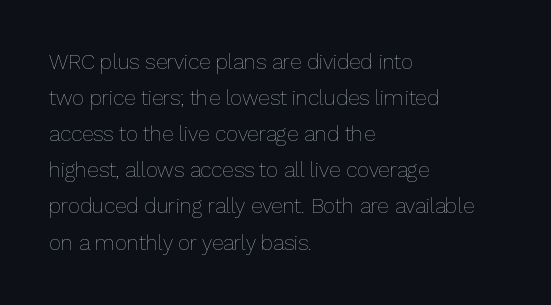
The image shows 21 px text type, upright; set left-aligned, line spacing 1.72x, normal letter spacing, not underlined.
